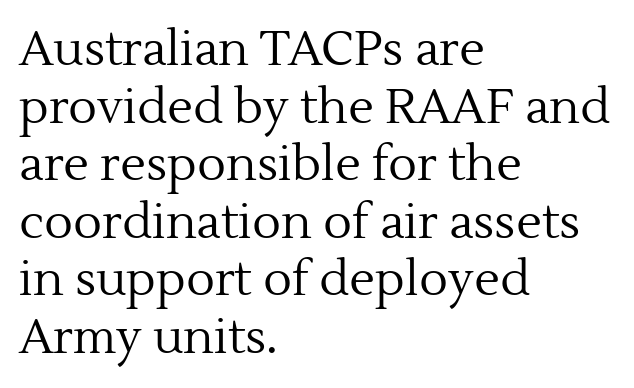
Q: Is the text bold? A: No.
Q: Is the text italic (slanted)? A: No, it is upright.
Q: Is the typeface a serif or a sans-serif typeface? A: Serif.
Q: Is the text underlined? A: No.
Q: How is the paragraph aligned? A: Left-aligned.
Q: Is the spacing between letters normal or unusually wide? A: Normal.
Q: Width (condensed, normal, or wide)? A: Normal.
Q: x-height? A: Medium.
Q: Monospaced? A: No.
